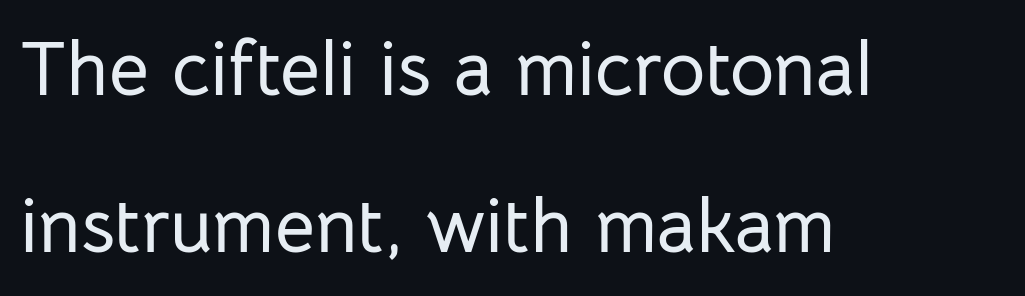
Q: Is the text italic (slanted)? A: No, it is upright.
Q: Is the typeface a serif or a sans-serif typeface? A: Sans-serif.
Q: Is the text underlined? A: No.
Q: How is the paragraph aligned? A: Left-aligned.
Q: Is the spacing between letters normal or unusually wide? A: Normal.
Q: Is the spacing between lines tight, normal or loose? A: Loose.
Q: Width (condensed, normal, or wide)? A: Normal.
Q: Stroke contrast? A: Low.
Q: x-height? A: Medium.
Q: Monospaced? A: No.
